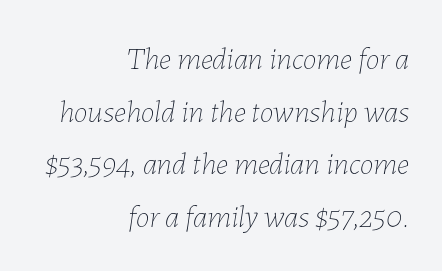
Q: Is the text bold? A: No.
Q: Is the text italic (slanted)? A: Yes, it leans right by about 7 degrees.
Q: Is the text underlined? A: No.
Q: How is the paragraph aligned? A: Right-aligned.
Q: Is the spacing between letters normal or unusually wide? A: Normal.
Q: Is the spacing between lines tight, normal or loose? A: Normal.
Q: Width (condensed, normal, or wide)? A: Normal.
Q: Stroke contrast? A: Low.
Q: x-height? A: Medium.
Q: Monospaced? A: No.
